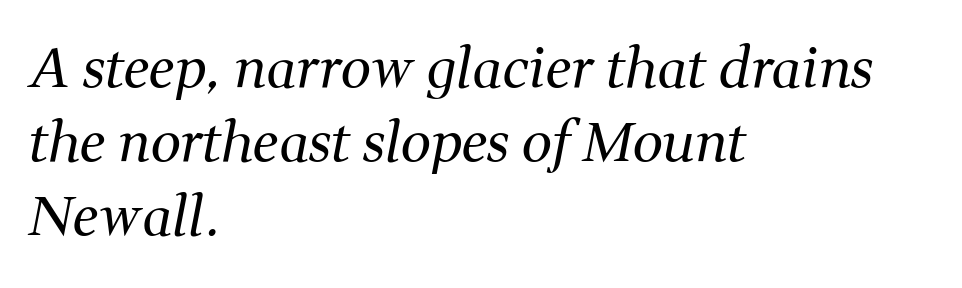
The image shows 54 px regular-weight serif type, italic (leaning right); set left-aligned, normal line spacing (1.37x), normal letter spacing, not underlined; medium stroke contrast and a medium x-height.
